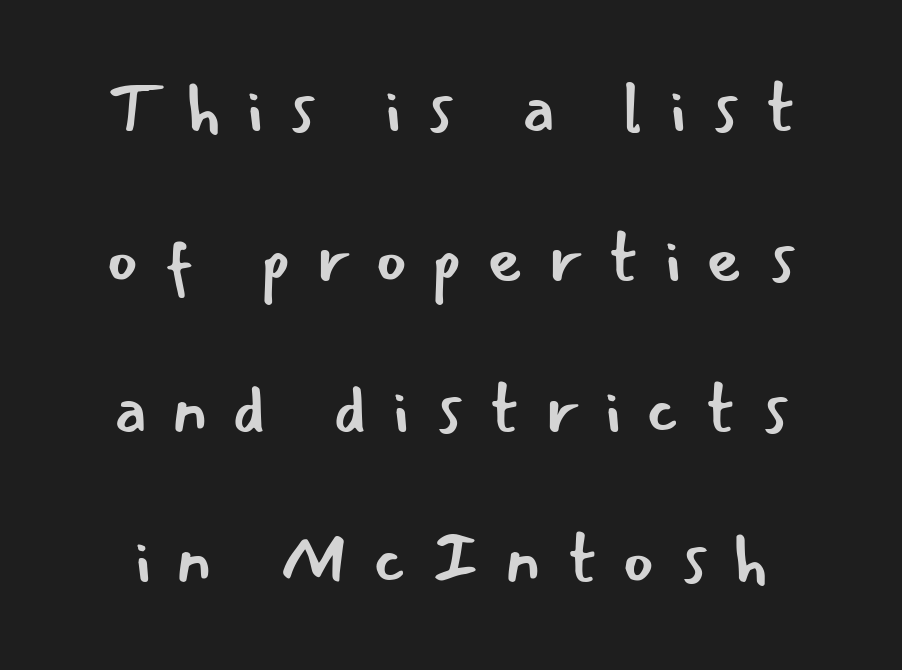
Q: Is the text bold? A: No.
Q: Is the text italic (slanted)? A: No, it is upright.
Q: Is the typeface a serif or a sans-serif typeface? A: Sans-serif.
Q: Is the text underlined? A: No.
Q: Is the spacing between letters normal or unusually wide? A: Unusually wide.
Q: Is the spacing between lines tight, normal or loose? A: Loose.
Q: Width (condensed, normal, or wide)? A: Normal.
Q: Stroke contrast? A: Low.
Q: x-height? A: Small.
Q: Monospaced? A: No.
